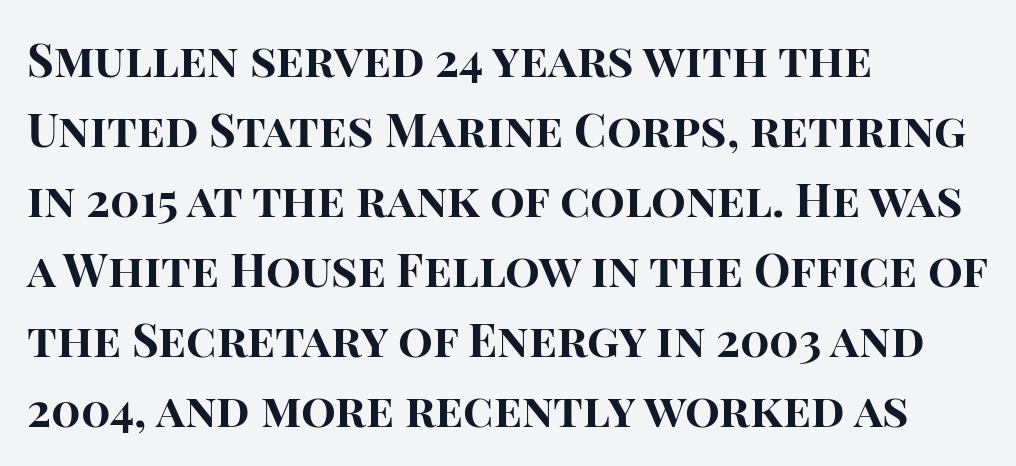
{"serif": "no", "italic": "no", "bold": "yes", "weight": "bold", "width": "normal", "stroke_contrast": "high", "x_height": "large", "monospaced": "no", "underline": "no", "align": "left", "line_spacing": "normal", "line_spacing_ratio": 1.52, "letter_spacing": "normal", "letter_spacing_em": 0.0, "glyph_px": 46}
